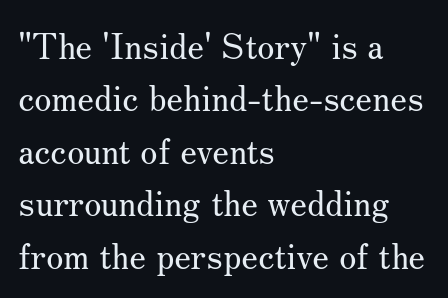
This is roman type, the default non-slanted kind. Alignment: flush left. How are the letters spaced? Ordinarily, with no added tracking. A typesetter would label this face a serif. Varying glyph widths throughout — classic text-font behaviour. This block has exactly the height ordinary leading produces.
